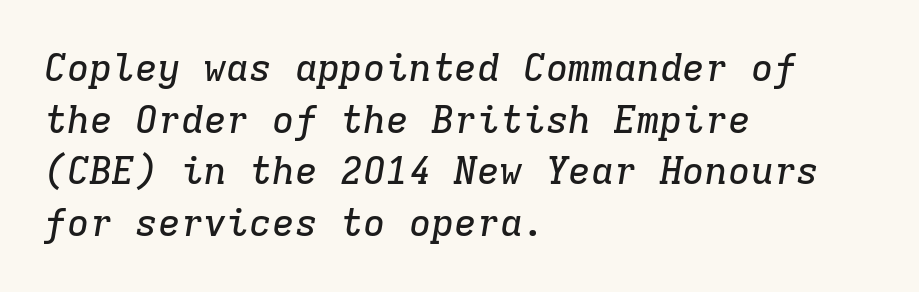
Short note: letters normally spaced. Italic: yes, the glyphs are oblique. Do the characters align in a grid? Yes, the font is monospaced. Font category for this specimen: serif.
